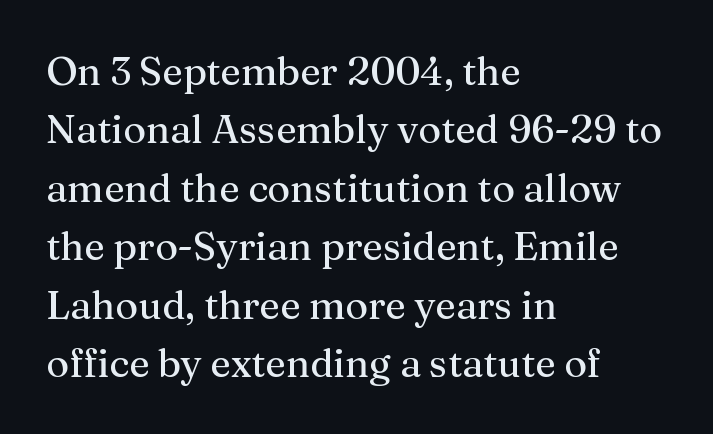
Q: Is the text italic (slanted)? A: No, it is upright.
Q: Is the typeface a serif or a sans-serif typeface? A: Serif.
Q: Is the text underlined? A: No.
Q: How is the paragraph aligned? A: Left-aligned.
Q: Is the spacing between letters normal or unusually wide? A: Normal.
Q: Is the spacing between lines tight, normal or loose? A: Normal.
Q: Width (condensed, normal, or wide)? A: Normal.
Q: Stroke contrast? A: Medium.
Q: x-height? A: Medium.
Q: Monospaced? A: No.
